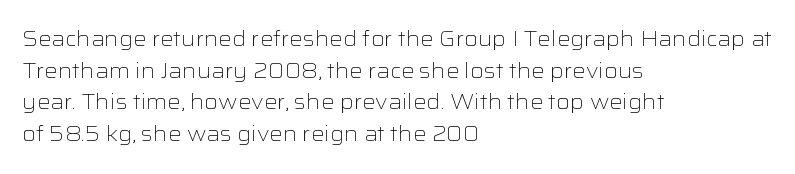
{"italic": "no", "bold": "no", "underline": "no", "align": "left", "line_spacing": "normal", "line_spacing_ratio": 1.51, "letter_spacing": "normal", "letter_spacing_em": 0.0, "glyph_px": 21}
